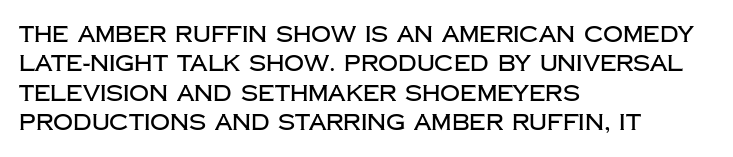
The image shows 22 px text type, upright; set left-aligned, normal line spacing (1.33x), normal letter spacing, not underlined.
